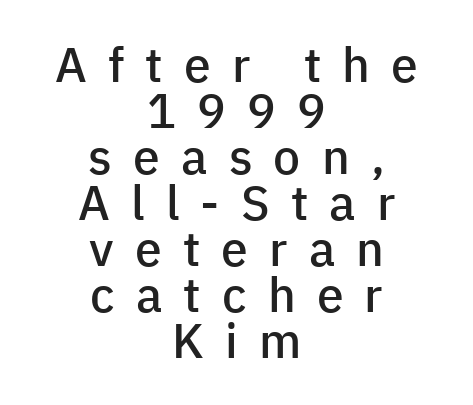
{"serif": "no", "italic": "no", "bold": "semi", "weight": "semibold", "width": "normal", "stroke_contrast": "low", "x_height": "medium", "monospaced": "no", "underline": "no", "align": "center", "line_spacing": "tight", "line_spacing_ratio": 0.96, "letter_spacing": "wide", "letter_spacing_em": 0.44, "glyph_px": 48}
